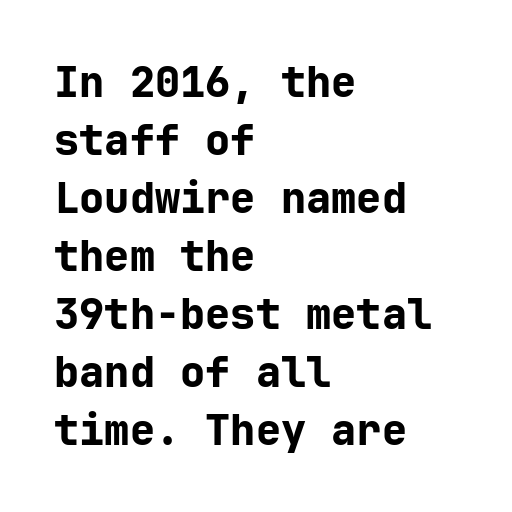
The image shows 42 px bold sans-serif type, upright; set left-aligned, normal line spacing (1.38x), normal letter spacing, not underlined; low stroke contrast and a medium x-height.
